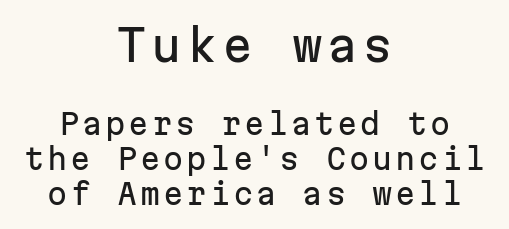
Check the space under the baseline: it is left empty. Each letter, wide or thin by design, is forced into the same width here. Which margin do the lines hug? Neither — every line sits in the middle. Rendered with straight, roman letterforms.
